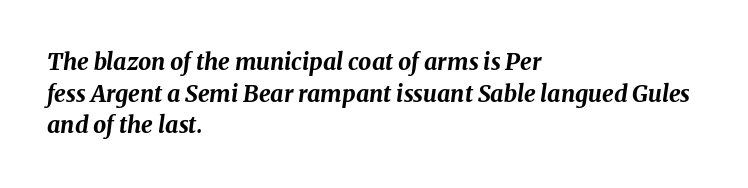
The image shows 23 px bold type, italic (leaning right); set left-aligned, normal line spacing (1.37x), normal letter spacing, not underlined.
